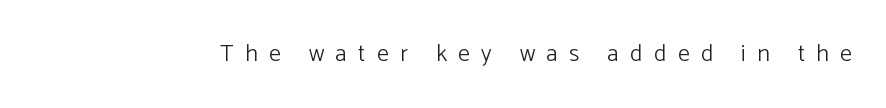
The passage shown has open, widely tracked lettering throughout. Stroke mass is kept to a normal reading level or below. The font's upright variant was chosen for this text. Bare-footed words on every line.
